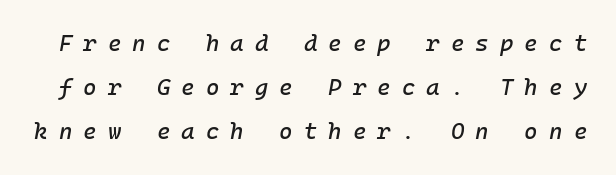
Check under the words: just untouched page. Summary of vertical rhythm: relaxed, with wide interline spacing. The letters are spread apart with noticeably loose tracking. Observe the lean: these are italic letterforms.
